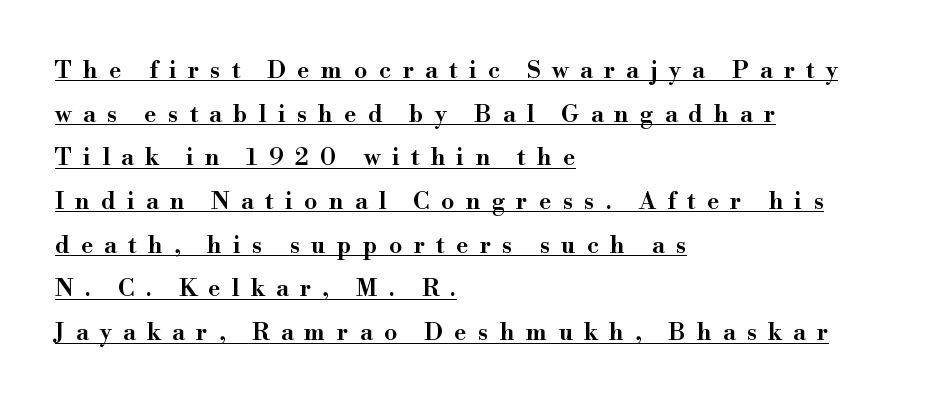
Q: Is the text bold? A: Semi-bold.
Q: Is the text italic (slanted)? A: No, it is upright.
Q: Is the text underlined? A: Yes.
Q: How is the paragraph aligned? A: Left-aligned.
Q: Is the spacing between letters normal or unusually wide? A: Unusually wide.
